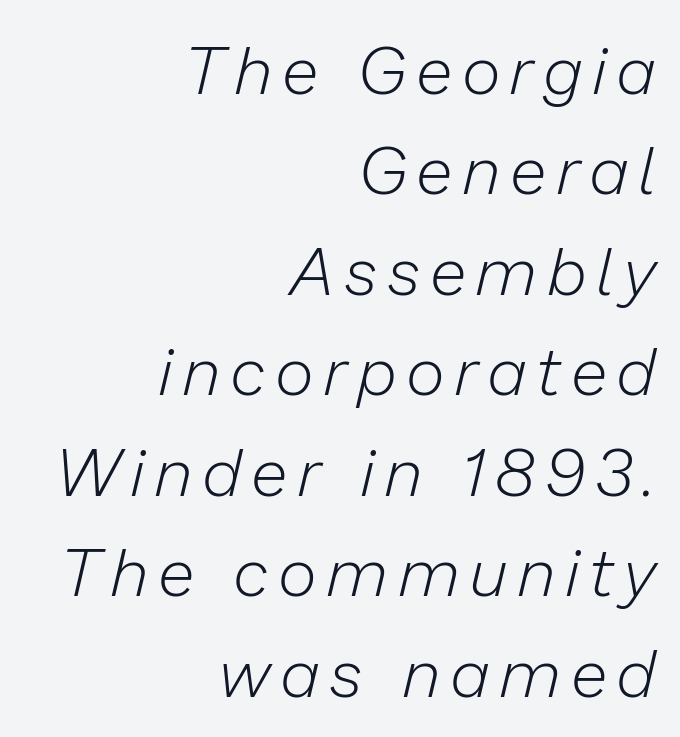
Varying glyph widths throughout — classic text-font behaviour. Bold? No — there's no thickening of the strokes. The rendering uses a moderate line-height, typical for paragraphs. A typesetter would mark this as italic.
